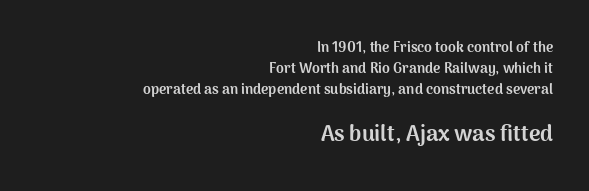
Q: Is the text bold? A: Yes.
Q: Is the text italic (slanted)? A: No, it is upright.
Q: Is the text underlined? A: No.
Q: How is the paragraph aligned? A: Right-aligned.
Q: Is the spacing between letters normal or unusually wide? A: Normal.
Q: Is the spacing between lines tight, normal or loose? A: Normal.
Q: Which block of text is set in a larger size, the first (top) or the second (bottom)? A: The second (bottom) one.
